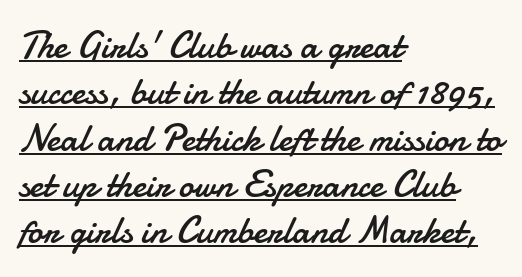
A typesetter would label this face a sans. How are the letters spaced? Ordinarily, with no added tracking. Caption: lettering with a line underneath. Casual observation: everything's shoved over to the left. The weight would be labelled regular, book, light, or lighter still.
